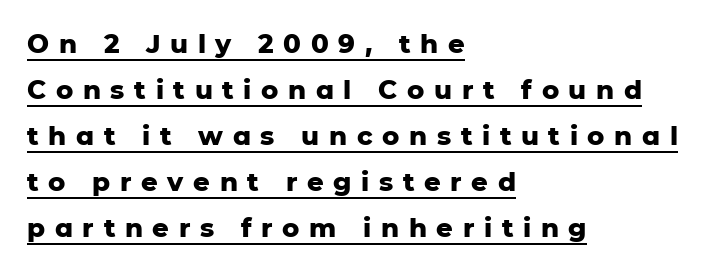
Q: Is the text bold? A: Yes.
Q: Is the text italic (slanted)? A: No, it is upright.
Q: Is the text underlined? A: Yes.
Q: How is the paragraph aligned? A: Left-aligned.
Q: Is the spacing between letters normal or unusually wide? A: Unusually wide.
